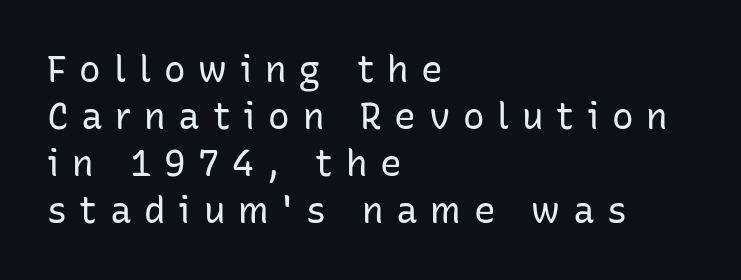
{"serif": "no", "italic": "no", "bold": "no", "weight": "regular", "width": "normal", "stroke_contrast": "low", "x_height": "medium", "monospaced": "no", "underline": "no", "align": "left", "line_spacing": "normal", "line_spacing_ratio": 1.31, "letter_spacing": "wide", "letter_spacing_em": 0.35, "glyph_px": 36}
